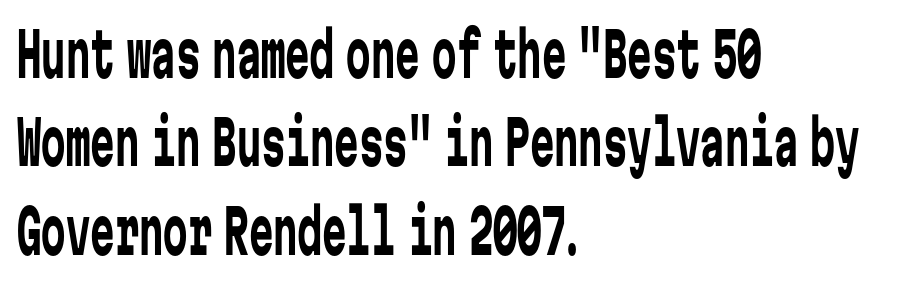
Q: Is the text bold? A: No.
Q: Is the text italic (slanted)? A: No, it is upright.
Q: Is the typeface a serif or a sans-serif typeface? A: Sans-serif.
Q: Is the text underlined? A: No.
Q: How is the paragraph aligned? A: Left-aligned.
Q: Is the spacing between letters normal or unusually wide? A: Normal.
Q: Is the spacing between lines tight, normal or loose? A: Normal.
Q: Width (condensed, normal, or wide)? A: Condensed.
Q: Stroke contrast? A: Low.
Q: x-height? A: Medium.
Q: Monospaced? A: Yes.
